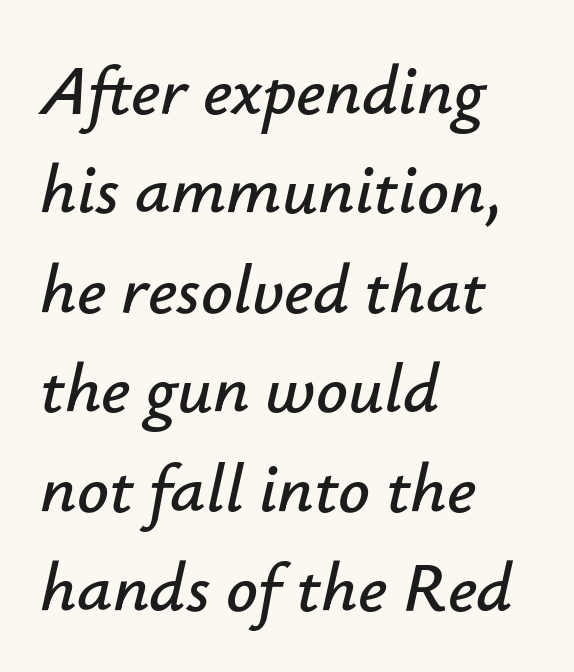
Italic? Definitely — the glyphs are oblique. The letters advance in unequal steps, a hallmark of proportional type. Reading down the column, the eye jumps a familiar distance to each next line. Check under the words: just untouched page. Look at the tracking — it's just the regular setting, nothing added.
